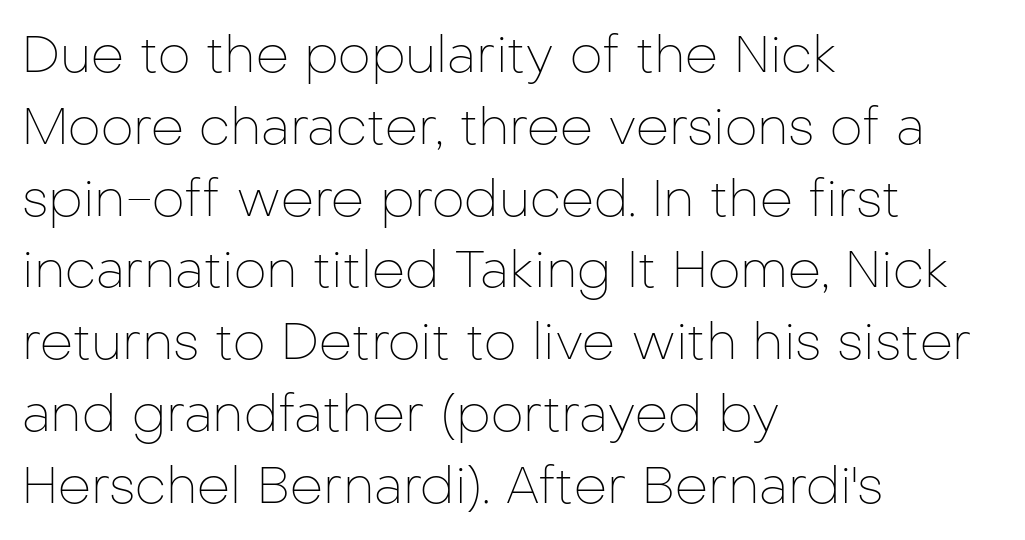
The image shows 52 px thin sans-serif type, upright; set left-aligned, normal line spacing (1.38x), normal letter spacing, not underlined; low stroke contrast and a medium x-height.
